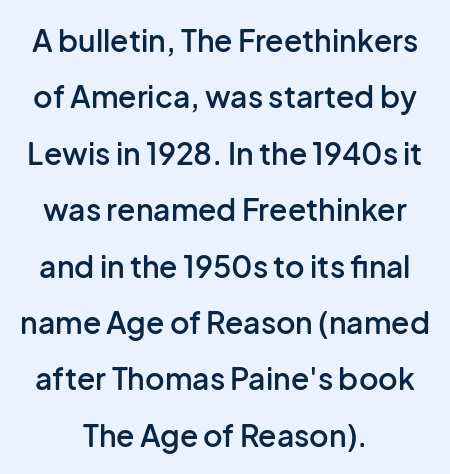
Character widths vary here, with narrow letters taking less room than wide ones. Set as a demibold, roughly 600 on the weight scale. Each row of text sits above clean, open space. Short note: letters normally spaced. Note: no serifs on the glyphs. The lettering holds an erect, upright posture throughout.
